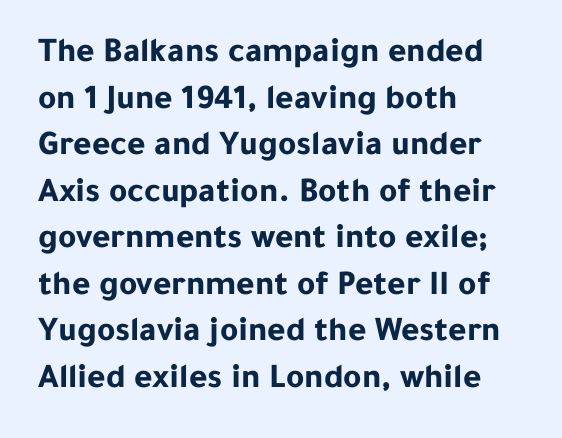
Do the characters align in a grid? No, the font is proportional. Every row of glyphs begins at an identical x-position on the left. The line-height multiplier appears to be the usual default. Descenders are the only things crossing below the line. Students, this is bold: see how much ink each stroke carries. In terms of posture, this sample is upright.
